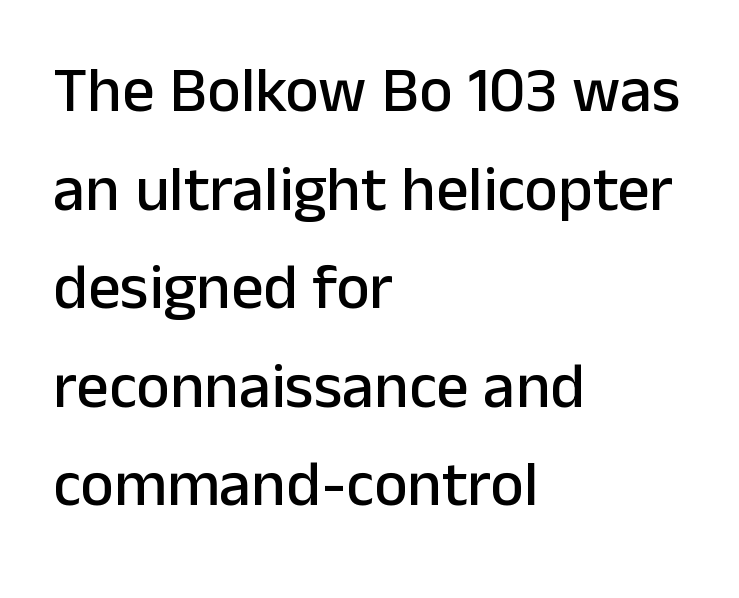
Underline: absent. Posture: straight, roman, zero tilt. Rows of type keep a routine distance in the vertical direction. Look at the tracking — it's just the regular setting, nothing added. A student would call this left alignment; a typographer would say flush left, rag right.
